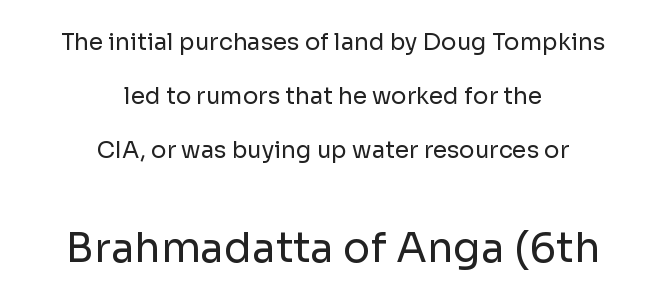
Here the designer chose a conventional face with non-uniform glyph widths. The cut favours lightness, reaching ordinary text weight at its darkest. A typesetter would call this zero additional tracking. The lines are spread far apart with generous leading. This is the regular roman posture of the typeface.
